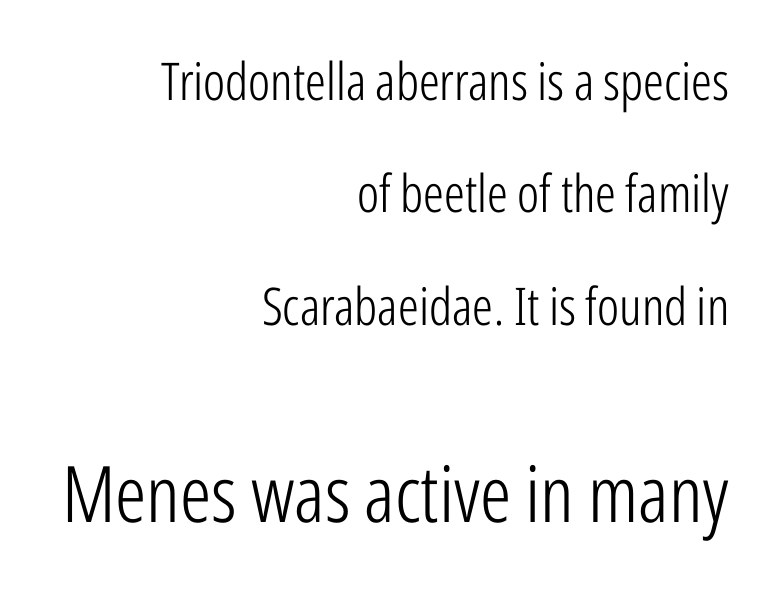
No word sits above an underline. The characters display no serif detailing; their extremities are plain. Weight: regular or lighter. Each line ends at the same right margin while the left side varies. The rendering keeps characters at their native spacing.
